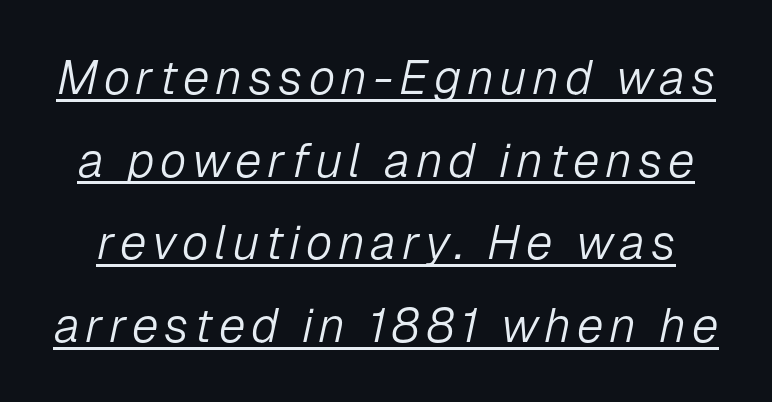
Quick note: italic. The specimen includes a rule beneath the text block's lines. This sample has the flowing, uneven cadence of proportional lettering. Heft: none added — not bold.
